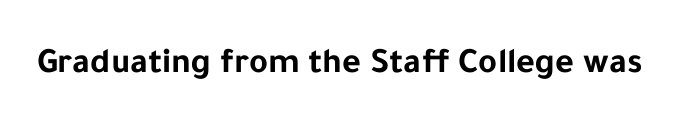
The image shows 36 px bold sans-serif type, upright; set normal letter spacing, not underlined; low stroke contrast and a medium x-height.
